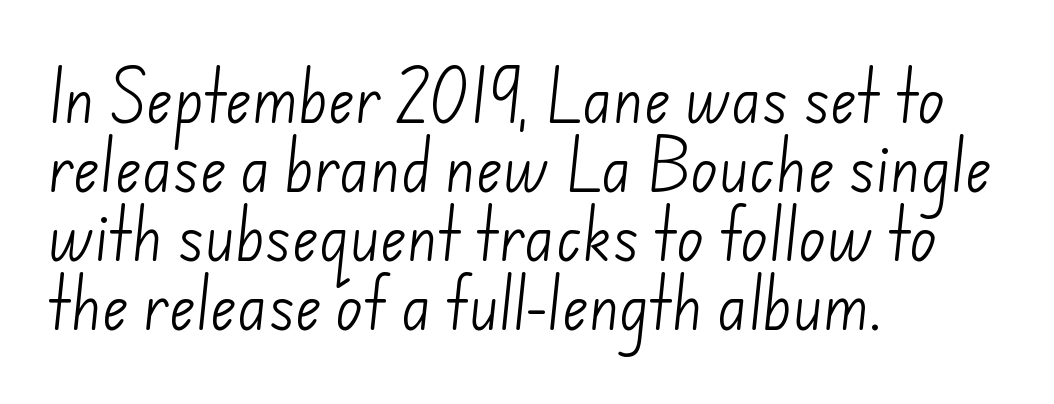
Q: Is the text bold? A: No.
Q: Is the typeface a serif or a sans-serif typeface? A: Sans-serif.
Q: Is the text underlined? A: No.
Q: How is the paragraph aligned? A: Left-aligned.
Q: Is the spacing between letters normal or unusually wide? A: Normal.
Q: Width (condensed, normal, or wide)? A: Normal.
Q: Stroke contrast? A: Low.
Q: x-height? A: Small.
Q: Monospaced? A: No.
